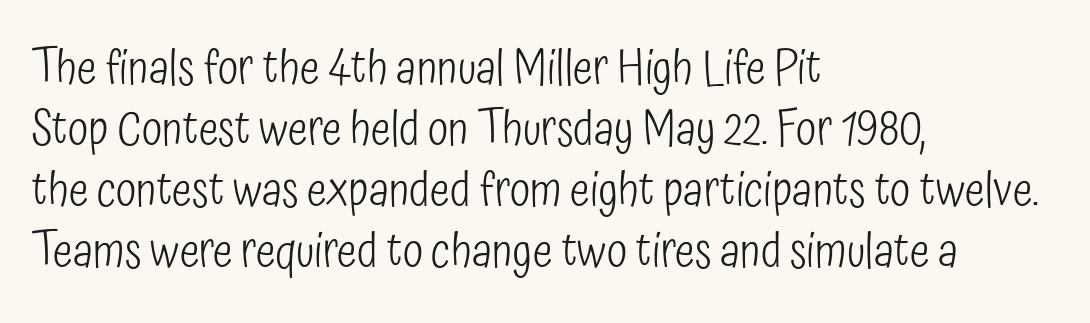
The image shows 47 px light, condensed sans-serif type, upright; set left-aligned, normal line spacing (1.3x), normal letter spacing, not underlined; low stroke contrast and a medium x-height.
